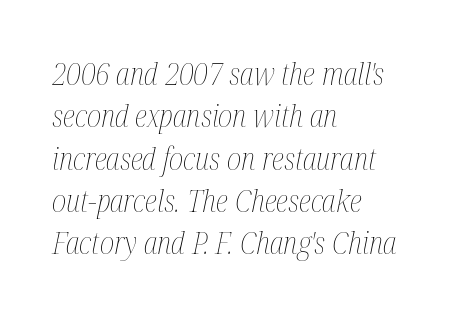
Q: Is the text bold? A: No.
Q: Is the text italic (slanted)? A: Yes, it leans right by about 12 degrees.
Q: Is the text underlined? A: No.
Q: How is the paragraph aligned? A: Left-aligned.
Q: Is the spacing between letters normal or unusually wide? A: Normal.
Q: Is the spacing between lines tight, normal or loose? A: Normal.
Q: Width (condensed, normal, or wide)? A: Condensed.
Q: Stroke contrast? A: Medium.
Q: x-height? A: Medium.
Q: Monospaced? A: No.
